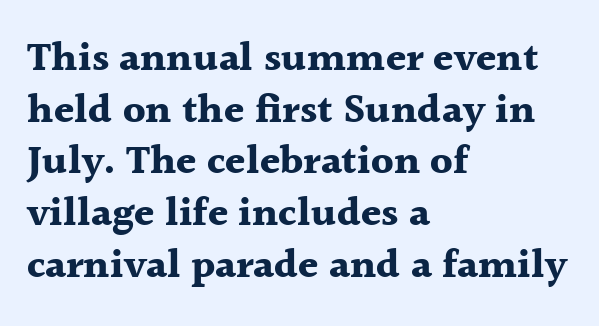
{"serif": "yes", "italic": "no", "bold": "yes", "weight": "bold", "width": "normal", "x_height": "medium", "monospaced": "no", "underline": "no", "align": "left", "line_spacing": "normal", "line_spacing_ratio": 1.26, "letter_spacing": "normal", "letter_spacing_em": 0.0, "glyph_px": 41}
